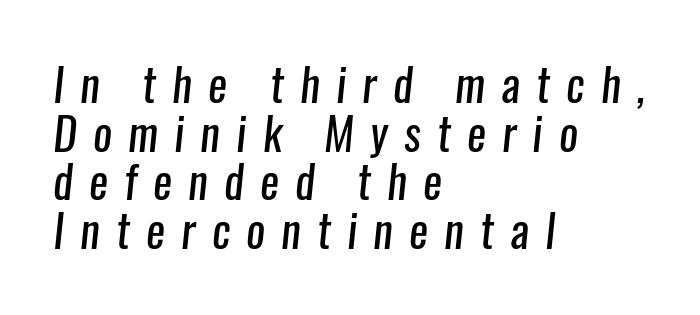
The image shows 45 px regular-weight, condensed sans-serif type; set left-aligned, tight line spacing (1.08x), unusually wide letter spacing (+0.36 em), not underlined; low stroke contrast and a medium x-height.
